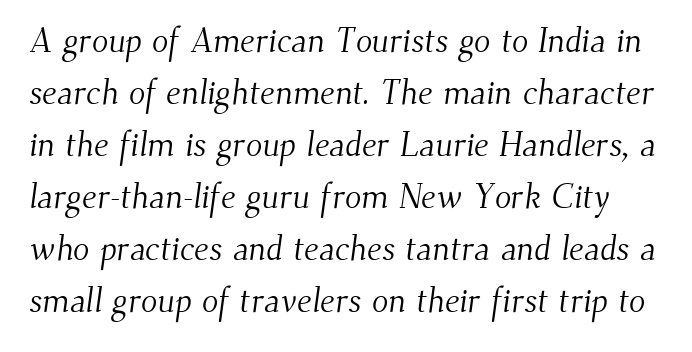
The typesetting does not lean heavy: it is not bold. The font family rendered here belongs to the serif group. Honestly, there is no underline to notice here at all. Here the glyphs are tracked normally, forming tight word shapes. Varying glyph widths throughout — classic text-font behaviour.
